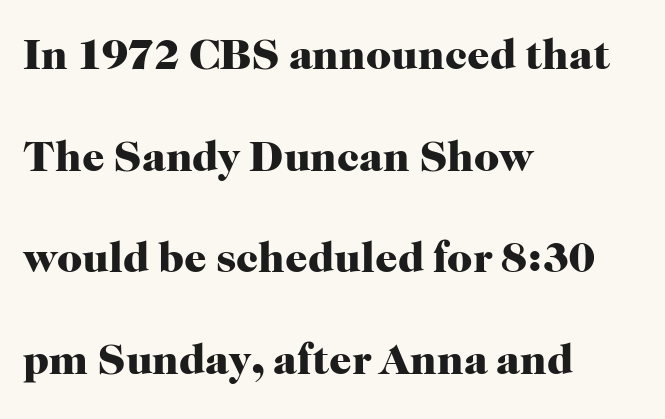
The letters are bold, with thick, heavy strokes. Here the designer chose a conventional face with non-uniform glyph widths. The rendering uses a large line-height, opening up the rows. The compositor pushed each line to the left boundary.
